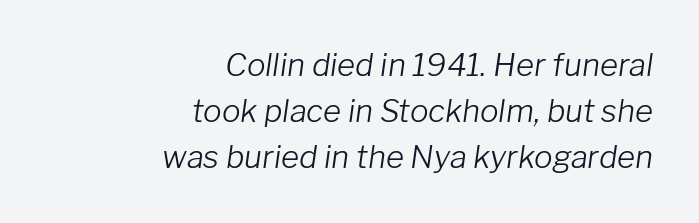
Q: Is the text bold? A: No.
Q: Is the text italic (slanted)? A: Yes, it leans right by about 8 degrees.
Q: Is the text underlined? A: No.
Q: How is the paragraph aligned? A: Right-aligned.
Q: Is the spacing between letters normal or unusually wide? A: Normal.
Q: Is the spacing between lines tight, normal or loose? A: Normal.
Q: Width (condensed, normal, or wide)? A: Normal.
Q: Stroke contrast? A: Low.
Q: x-height? A: Medium.
Q: Monospaced? A: No.
